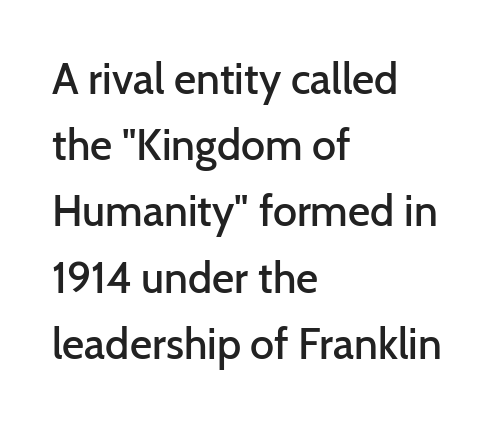
The letters sit at their default tracking, neither squeezed nor spread. Character widths vary here, with narrow letters taking less room than wide ones. This is moderately heavy type, rendered in semibold. Short and long lines alike share a common starting point at left. Lines of text with bare space underneath.
